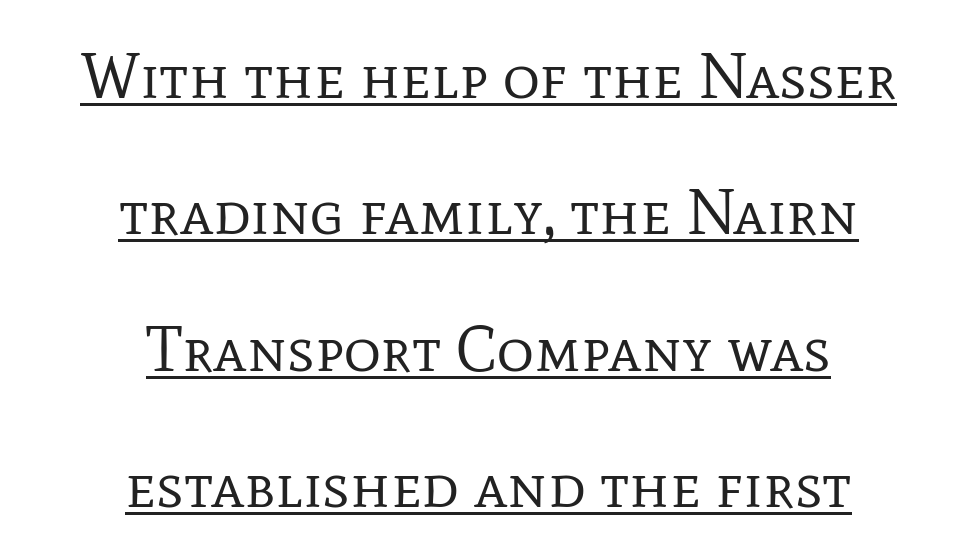
The image shows 64 px regular-weight serif type, upright; set centered, loose line spacing (2.13x), normal letter spacing, underlined; low stroke contrast and a medium x-height.
